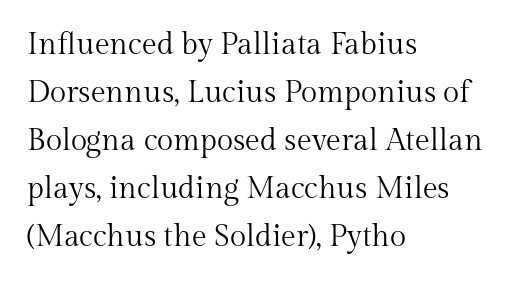
Q: Is the text bold? A: No.
Q: Is the text italic (slanted)? A: No, it is upright.
Q: Is the typeface a serif or a sans-serif typeface? A: Serif.
Q: Is the text underlined? A: No.
Q: How is the paragraph aligned? A: Left-aligned.
Q: Is the spacing between letters normal or unusually wide? A: Normal.
Q: Is the spacing between lines tight, normal or loose? A: Normal.
Q: Width (condensed, normal, or wide)? A: Normal.
Q: Stroke contrast? A: Medium.
Q: x-height? A: Medium.
Q: Monospaced? A: No.
